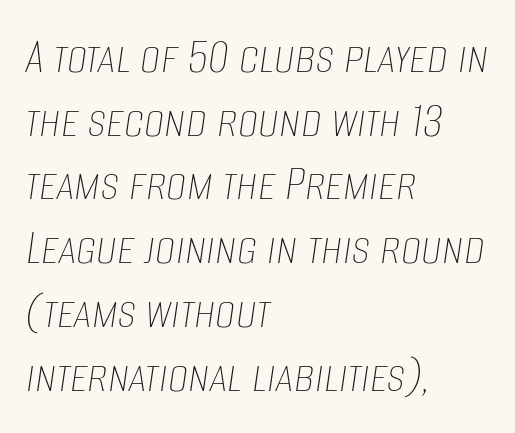
{"italic": "yes", "lean": "right", "slant_degrees": 8, "bold": "no", "weight": "thin", "width": "condensed", "stroke_contrast": "low", "x_height": "large", "monospaced": "no", "underline": "no", "align": "left", "line_spacing": "normal", "line_spacing_ratio": 1.25, "letter_spacing": "normal", "letter_spacing_em": 0.0, "glyph_px": 51}
